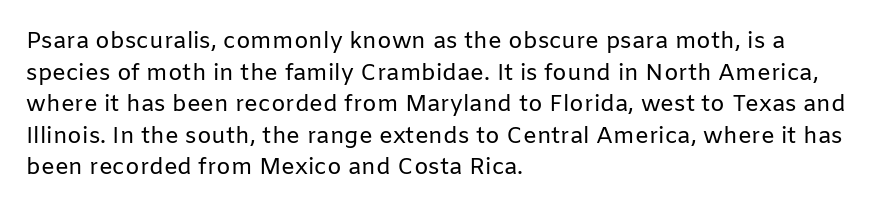
The strokes are not fattened; the text isn't bold. Beneath every word, the page is bare. Every row of glyphs begins at an identical x-position on the left. In terms of posture, this sample is upright.
